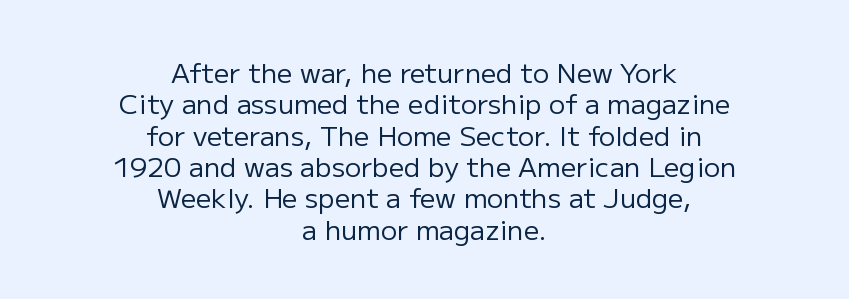
The whitespace from short lines is split evenly between both sides. The weight tops out at a normal text grade. Every stem runs plumb, perpendicular to the baseline. Glance below the letters and you will spot only blank space.
